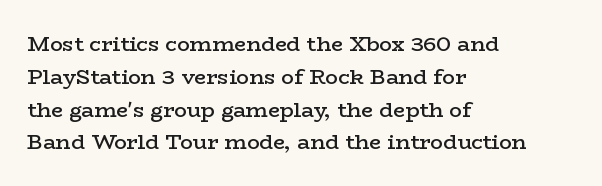
{"italic": "no", "bold": "semi", "underline": "no", "align": "left", "line_spacing": "normal", "line_spacing_ratio": 1.56, "letter_spacing": "normal", "letter_spacing_em": 0.0, "glyph_px": 21}
